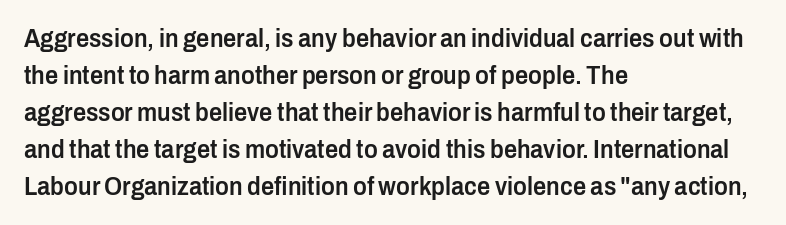
The image shows 26 px text type, upright; set left-aligned, normal line spacing (1.42x), normal letter spacing, not underlined.
